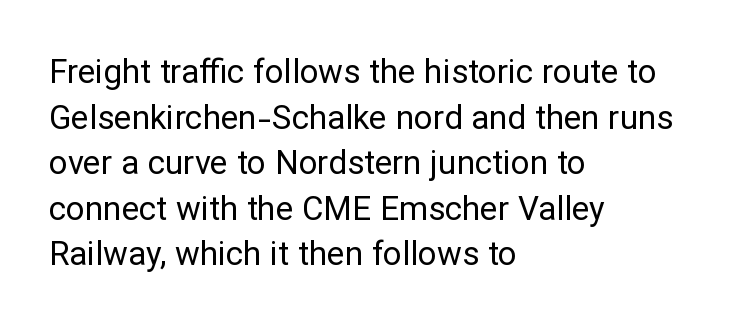
The image shows 33 px regular-weight sans-serif type, upright; set left-aligned, normal line spacing (1.38x), normal letter spacing, not underlined; low stroke contrast and a medium x-height.
